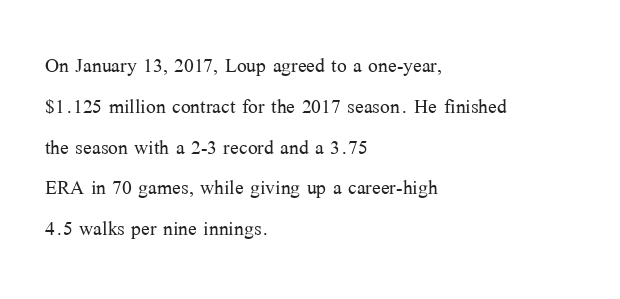
{"italic": "no", "bold": "no", "underline": "no", "align": "left", "line_spacing": "normal", "line_spacing_ratio": 1.57, "letter_spacing": "normal", "letter_spacing_em": 0.0, "glyph_px": 26}
